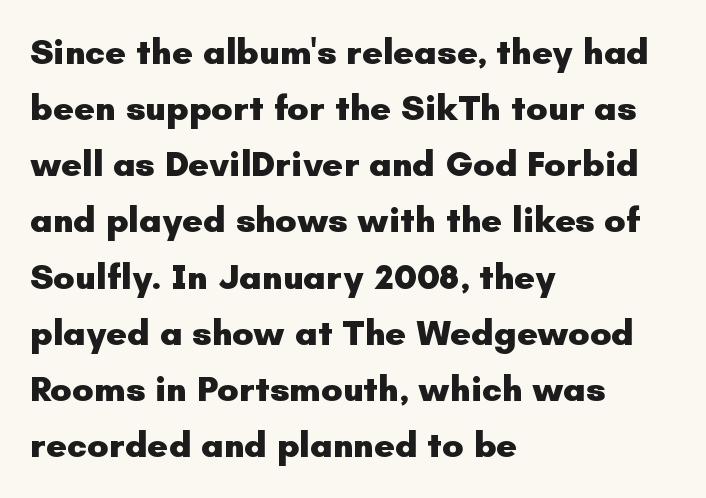
Q: Is the text bold? A: Yes.
Q: Is the text italic (slanted)? A: No, it is upright.
Q: Is the typeface a serif or a sans-serif typeface? A: Sans-serif.
Q: Is the text underlined? A: No.
Q: How is the paragraph aligned? A: Left-aligned.
Q: Is the spacing between letters normal or unusually wide? A: Normal.
Q: Is the spacing between lines tight, normal or loose? A: Normal.
Q: Width (condensed, normal, or wide)? A: Normal.
Q: Stroke contrast? A: Low.
Q: x-height? A: Small.
Q: Monospaced? A: No.
